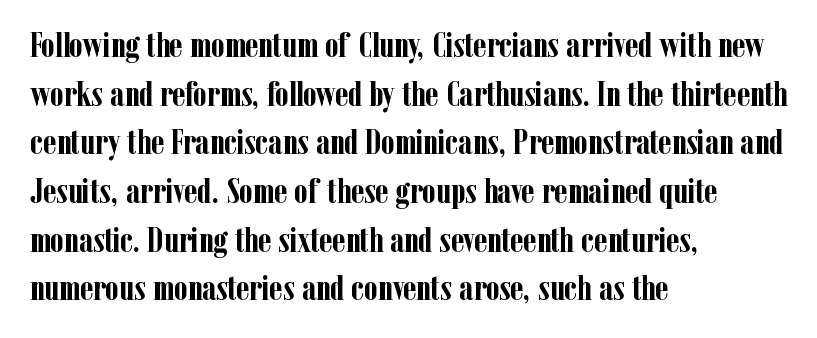
{"serif": "yes", "italic": "no", "bold": "yes", "weight": "semibold", "width": "condensed", "stroke_contrast": "low", "x_height": "medium", "monospaced": "no", "underline": "no", "align": "left", "line_spacing": "normal", "line_spacing_ratio": 1.39, "letter_spacing": "normal", "letter_spacing_em": 0.0, "glyph_px": 35}
